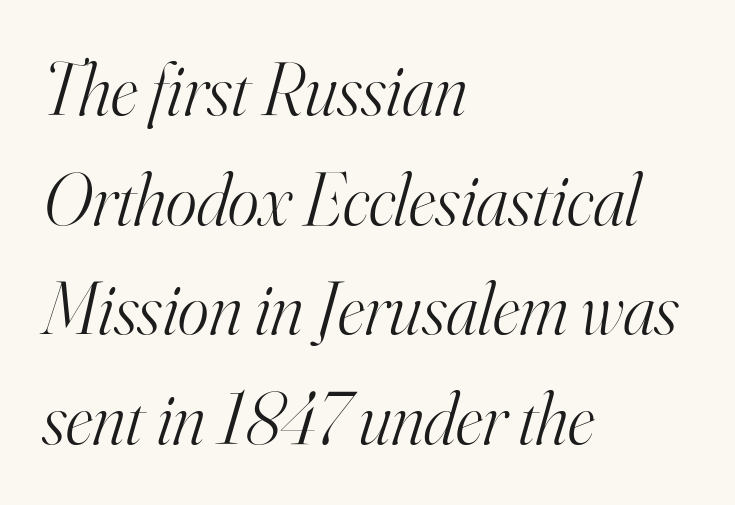
Q: Is the text bold? A: No.
Q: Is the text italic (slanted)? A: Yes, it leans right by about 16 degrees.
Q: Is the typeface a serif or a sans-serif typeface? A: Serif.
Q: Is the text underlined? A: No.
Q: How is the paragraph aligned? A: Left-aligned.
Q: Is the spacing between letters normal or unusually wide? A: Normal.
Q: Is the spacing between lines tight, normal or loose? A: Normal.
Q: Width (condensed, normal, or wide)? A: Normal.
Q: Stroke contrast? A: High.
Q: x-height? A: Small.
Q: Monospaced? A: No.
